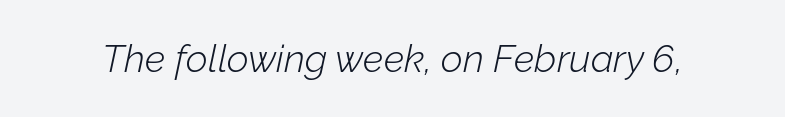
The image shows 38 px light type, italic (leaning right); set normal letter spacing, not underlined; low stroke contrast and a medium x-height.
